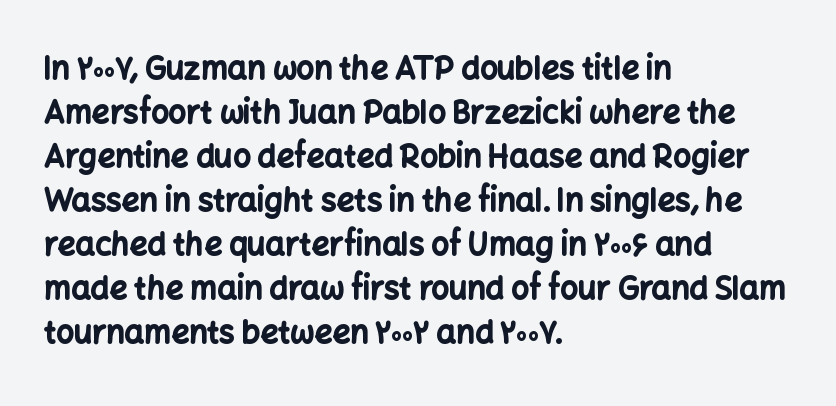
It's the straight-up-and-down kind of type. Character widths vary here, with narrow letters taking less room than wide ones. Type style note: lacks serifs. Summary of vertical rhythm: regular, with standard interline spacing. The letterforms sit shoulder to shoulder at normal distance.
